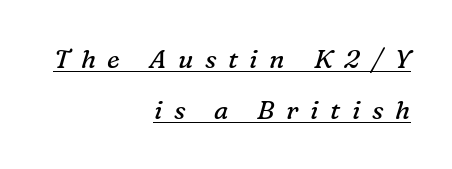
{"italic": "yes", "lean": "right", "slant_degrees": 16, "bold": "no", "underline": "yes", "align": "right", "line_spacing": "loose", "line_spacing_ratio": 1.97, "letter_spacing": "wide", "letter_spacing_em": 0.45, "glyph_px": 26}
